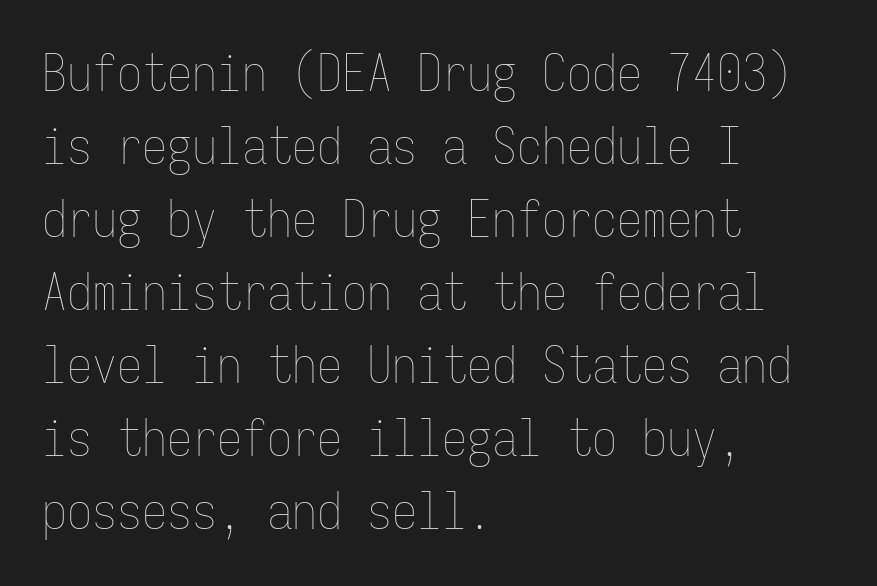
The face used here is monospaced, like something from a code editor. The rendering keeps characters at their native spacing. This rendering uses left alignment, leaving the right contour irregular. Descenders hang freely into open space.
